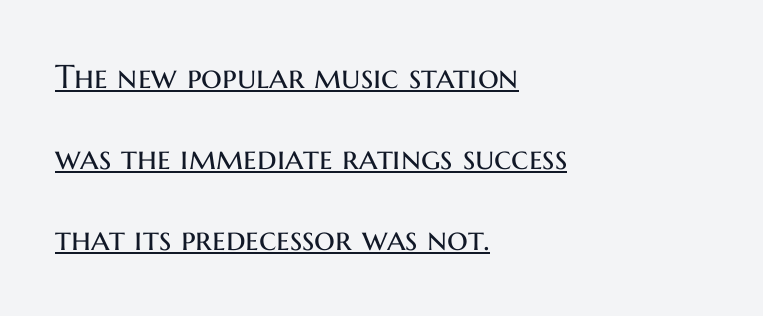
Short note: letters normally spaced. Heft: none added — not bold. I'd call this a sans setting — the letters go barefoot. A typesetter would call this leading open, well beyond the default.
